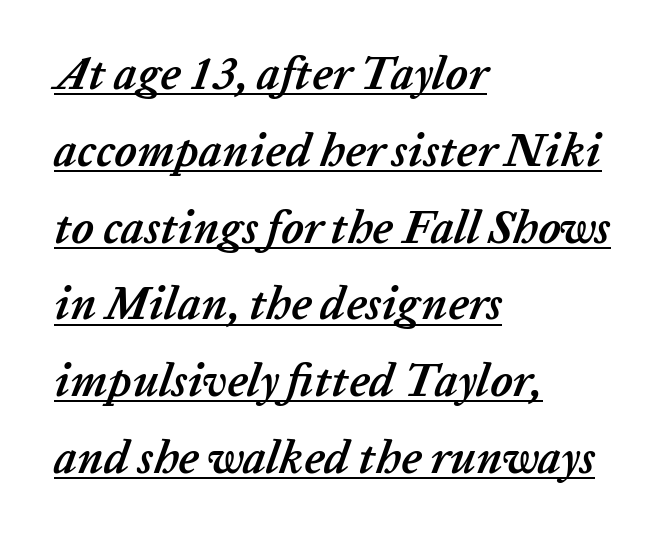
These lines sit exactly where default settings would place them. Is this a fixed-width face? No — the glyphs have proportional, varying widths. The tracking reads as untouched default to a designer's eye. Is the block centered? No — it sits flush against the left margin. The face used here appears with an underline applied.
